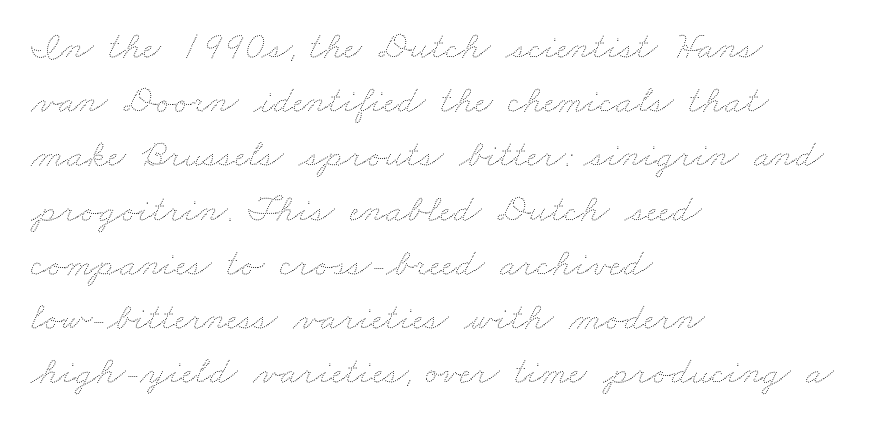
Q: Is the text bold? A: No.
Q: Is the text underlined? A: No.
Q: How is the paragraph aligned? A: Left-aligned.
Q: Is the spacing between letters normal or unusually wide? A: Normal.
Q: Is the spacing between lines tight, normal or loose? A: Normal.
Q: Width (condensed, normal, or wide)? A: Wide.
Q: Stroke contrast? A: Medium.
Q: x-height? A: Small.
Q: Monospaced? A: No.
